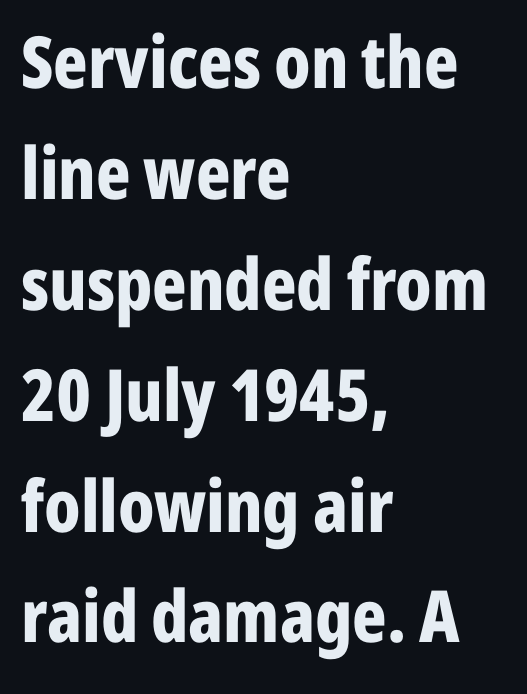
What's the leading like? Ordinary, nothing unusual. Compared with typical body copy, the letter spacing here is the same. The glyphs have the mass of a bold cut. Line beginnings align vertically; line endings do not. In terms of posture, this sample is upright.
